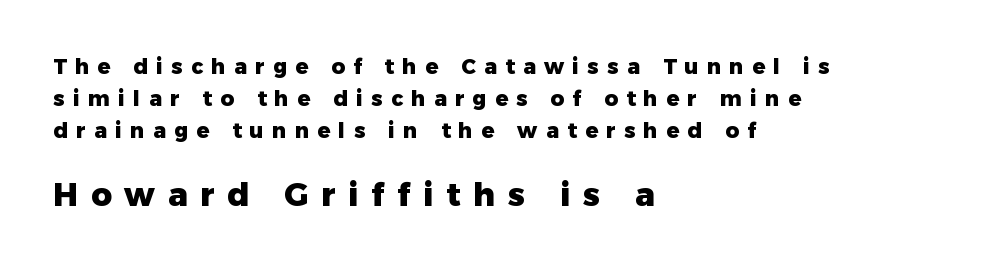
The image shows 32 px heavy sans-serif type, upright; set left-aligned, normal line spacing (1.53x), unusually wide letter spacing (+0.4 em), not underlined; the second (bottom) block is 1.52x larger; low stroke contrast and a medium x-height.
